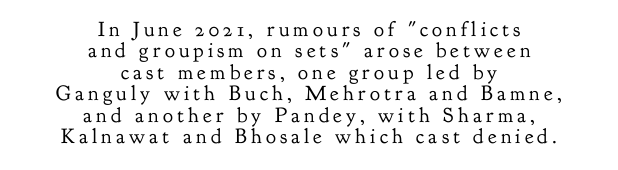
The image shows 21 px text type, upright; set centered, tight line spacing (1.02x), unusually wide letter spacing (+0.2 em), not underlined.
